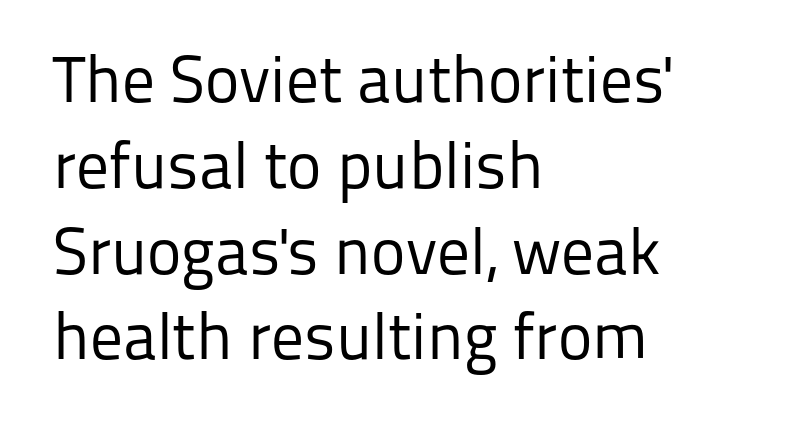
Q: Is the text bold? A: No.
Q: Is the text italic (slanted)? A: No, it is upright.
Q: Is the typeface a serif or a sans-serif typeface? A: Sans-serif.
Q: Is the text underlined? A: No.
Q: How is the paragraph aligned? A: Left-aligned.
Q: Is the spacing between letters normal or unusually wide? A: Normal.
Q: Is the spacing between lines tight, normal or loose? A: Normal.
Q: Width (condensed, normal, or wide)? A: Normal.
Q: Stroke contrast? A: Low.
Q: x-height? A: Medium.
Q: Monospaced? A: No.
